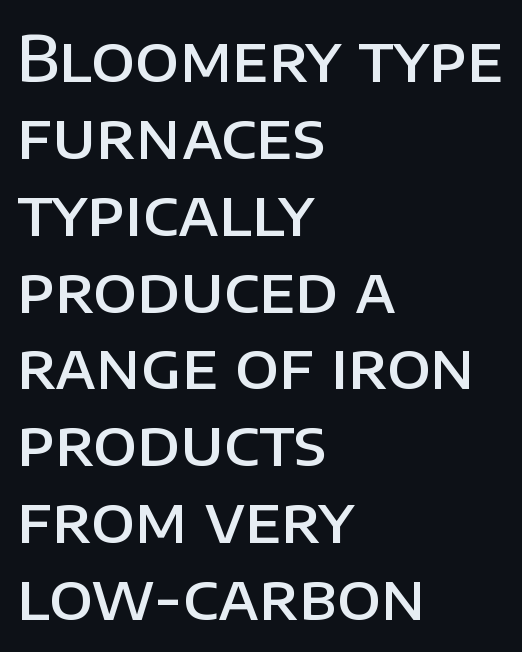
The image shows 63 px semibold sans-serif type, upright; set left-aligned, line spacing 1.22x, normal letter spacing, not underlined; low stroke contrast and a large x-height.
